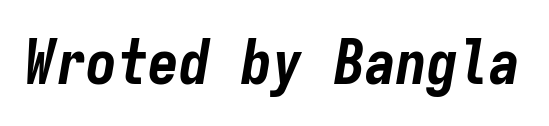
{"italic": "yes", "lean": "right", "slant_degrees": 9, "bold": "yes", "weight": "bold", "width": "condensed", "stroke_contrast": "low", "x_height": "medium", "monospaced": "yes", "underline": "no", "letter_spacing": "normal", "letter_spacing_em": 0.0, "glyph_px": 62}
